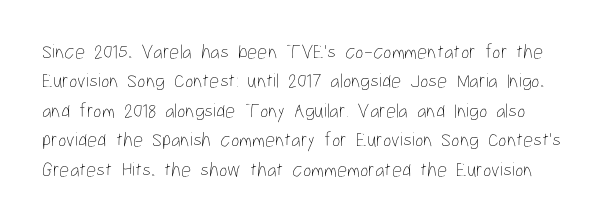
{"italic": "no", "bold": "no", "underline": "no", "line_spacing": "normal", "line_spacing_ratio": 1.47, "letter_spacing": "normal", "letter_spacing_em": 0.0, "glyph_px": 20}
